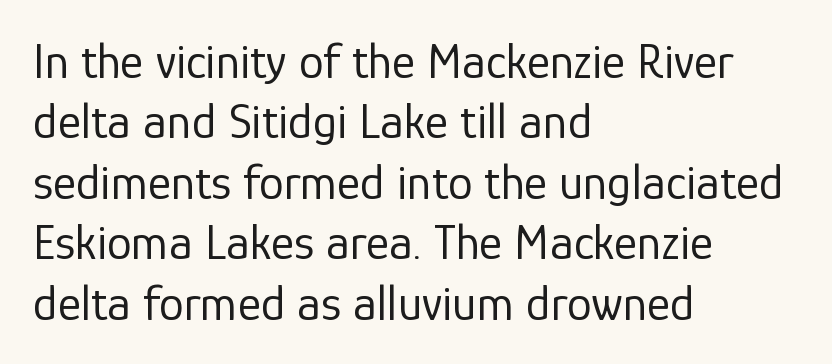
{"serif": "no", "italic": "no", "bold": "no", "weight": "regular", "width": "normal", "stroke_contrast": "low", "x_height": "medium", "monospaced": "no", "underline": "no", "align": "left", "line_spacing_ratio": 1.21, "letter_spacing": "normal", "letter_spacing_em": 0.0, "glyph_px": 50}
